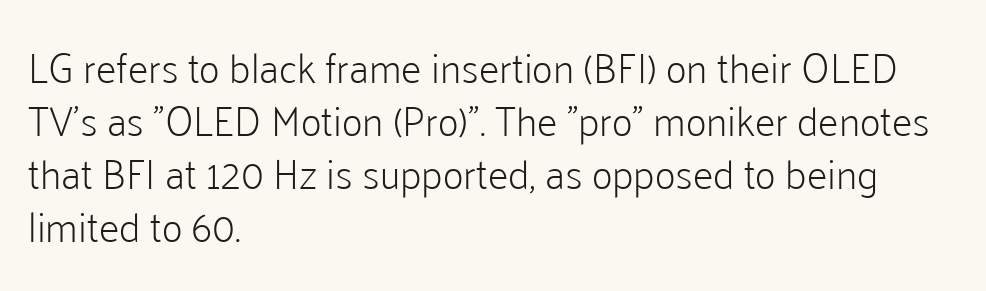
Caption: multi-line text, flush left, ragged right. Nope, no serifs anywhere on these letters. These lines are rendered in a variable-pitch font. Whoever set this chose a conventional vertical rhythm. Has an underline been added? It has not.
